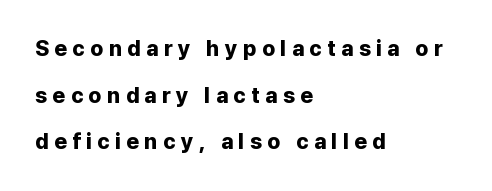
Q: Is the text bold? A: Yes.
Q: Is the text italic (slanted)? A: No, it is upright.
Q: Is the text underlined? A: No.
Q: How is the paragraph aligned? A: Left-aligned.
Q: Is the spacing between letters normal or unusually wide? A: Unusually wide.
Q: Is the spacing between lines tight, normal or loose? A: Loose.
